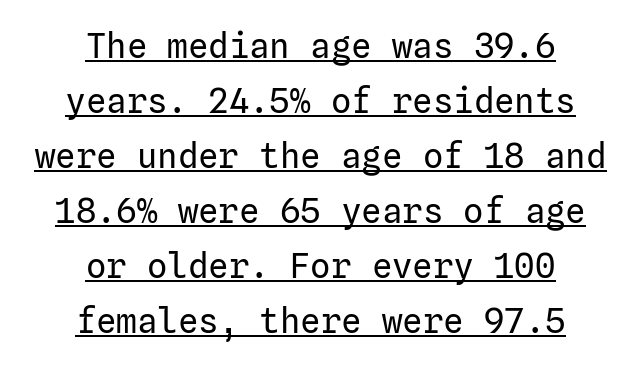
Q: Is the text bold? A: No.
Q: Is the text italic (slanted)? A: No, it is upright.
Q: Is the typeface a serif or a sans-serif typeface? A: Sans-serif.
Q: Is the text underlined? A: Yes.
Q: How is the paragraph aligned? A: Centered.
Q: Is the spacing between letters normal or unusually wide? A: Normal.
Q: Is the spacing between lines tight, normal or loose? A: Normal.
Q: Width (condensed, normal, or wide)? A: Normal.
Q: Stroke contrast? A: Low.
Q: x-height? A: Medium.
